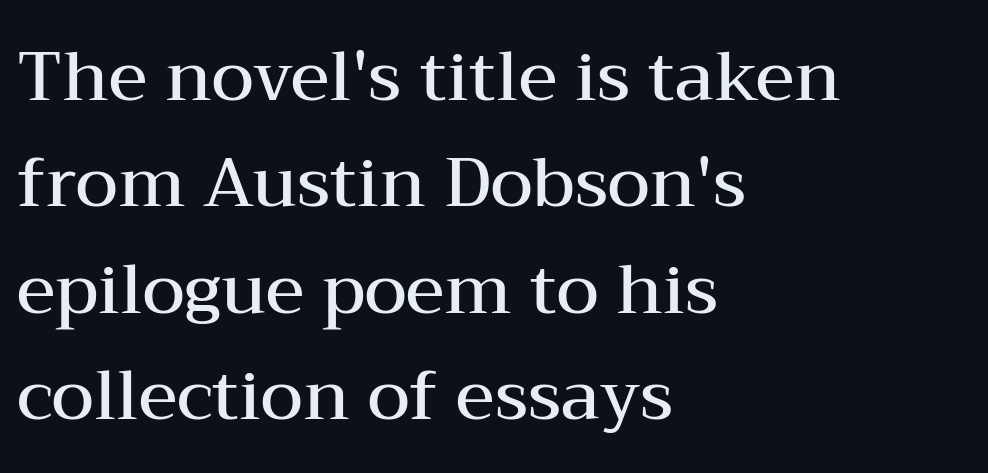
{"serif": "yes", "italic": "no", "bold": "semi", "weight": "semibold", "width": "wide", "stroke_contrast": "medium", "x_height": "medium", "monospaced": "no", "underline": "no", "align": "left", "line_spacing": "normal", "line_spacing_ratio": 1.54, "letter_spacing": "normal", "letter_spacing_em": 0.0, "glyph_px": 69}
